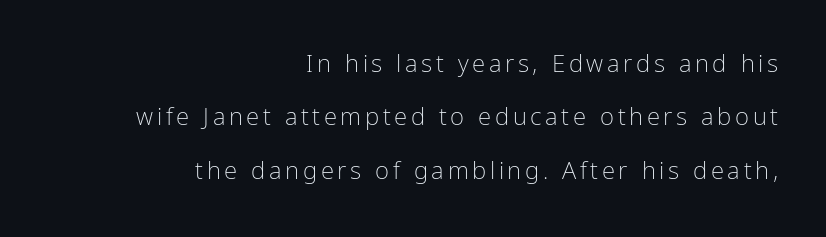
Visually the block forms a straight wall on the right and a jagged coastline on the left. Notice how the stems are strictly vertical — no italics here. Is the type heavy? It reads as light-to-regular instead. Only glyphs here, with clear space below each row. How would I describe the line gaps? Wide and relaxed.
